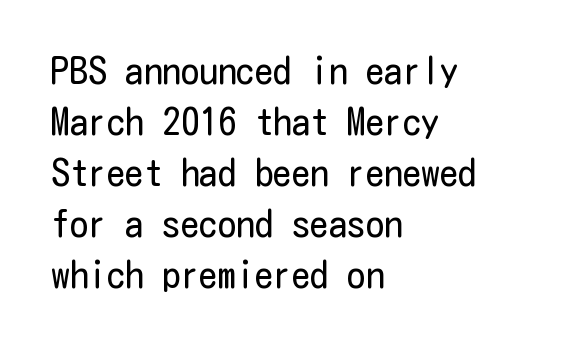
Q: Is the text bold? A: No.
Q: Is the text italic (slanted)? A: No, it is upright.
Q: Is the typeface a serif or a sans-serif typeface? A: Sans-serif.
Q: Is the text underlined? A: No.
Q: How is the paragraph aligned? A: Left-aligned.
Q: Is the spacing between letters normal or unusually wide? A: Normal.
Q: Is the spacing between lines tight, normal or loose? A: Normal.
Q: Width (condensed, normal, or wide)? A: Condensed.
Q: Stroke contrast? A: Low.
Q: x-height? A: Medium.
